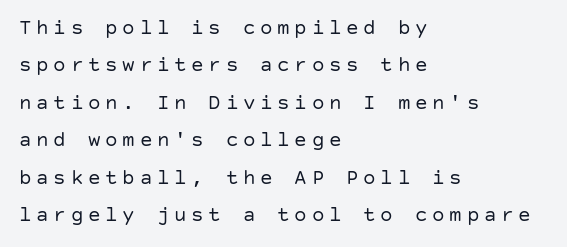
The image shows 21 px text type, upright; set left-aligned, line spacing 1.78x, unusually wide letter spacing (+0.22 em), not underlined.
